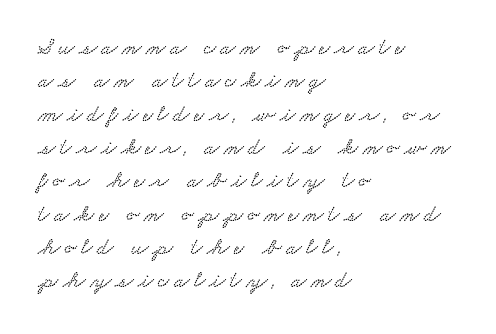
Q: Is the text underlined? A: No.
Q: How is the paragraph aligned? A: Left-aligned.
Q: Is the spacing between lines tight, normal or loose? A: Normal.
